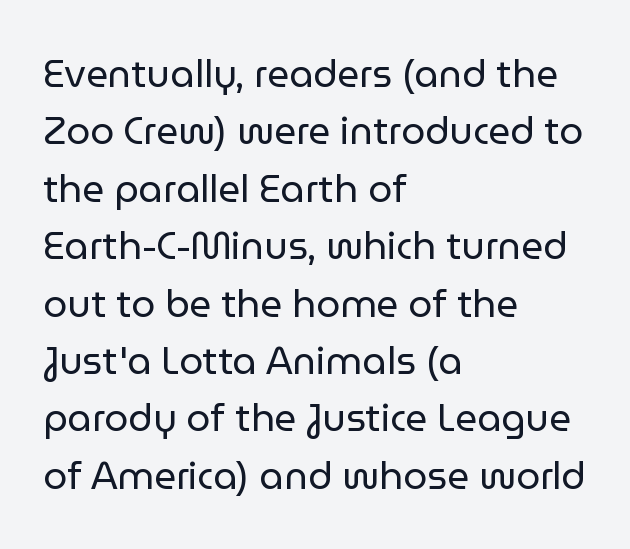
Q: Is the text bold? A: No.
Q: Is the text italic (slanted)? A: No, it is upright.
Q: Is the typeface a serif or a sans-serif typeface? A: Sans-serif.
Q: Is the text underlined? A: No.
Q: How is the paragraph aligned? A: Left-aligned.
Q: Is the spacing between letters normal or unusually wide? A: Normal.
Q: Is the spacing between lines tight, normal or loose? A: Normal.
Q: Width (condensed, normal, or wide)? A: Normal.
Q: Stroke contrast? A: Low.
Q: x-height? A: Medium.
Q: Monospaced? A: No.
